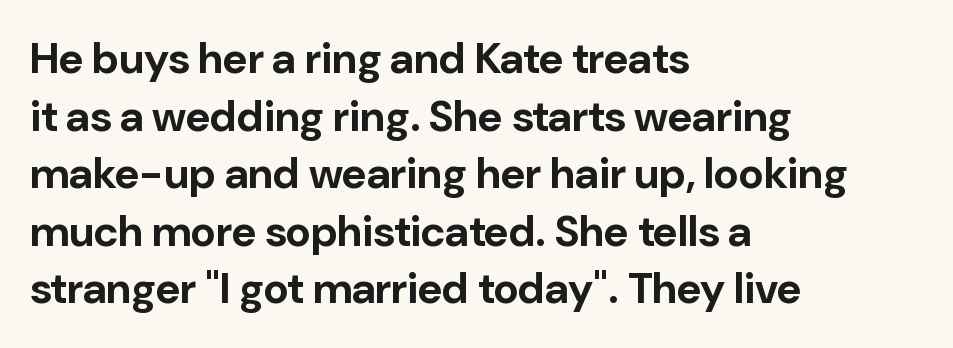
Q: Is the text bold? A: Yes.
Q: Is the text italic (slanted)? A: No, it is upright.
Q: Is the typeface a serif or a sans-serif typeface? A: Sans-serif.
Q: Is the text underlined? A: No.
Q: How is the paragraph aligned? A: Left-aligned.
Q: Is the spacing between letters normal or unusually wide? A: Normal.
Q: Is the spacing between lines tight, normal or loose? A: Normal.
Q: Width (condensed, normal, or wide)? A: Normal.
Q: Stroke contrast? A: Low.
Q: x-height? A: Medium.
Q: Monospaced? A: No.
